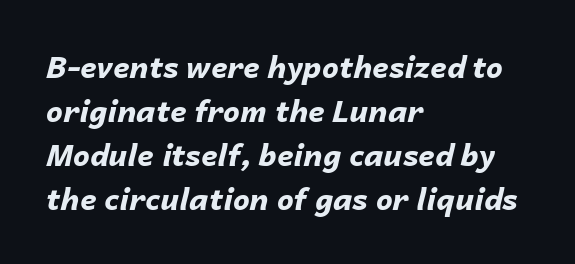
Here the designer chose a conventional face with non-uniform glyph widths. The sample has been set heavy, in full bold. Does the leading feel generous? No, just average. The line texture is even and compact thanks to regular tracking.
